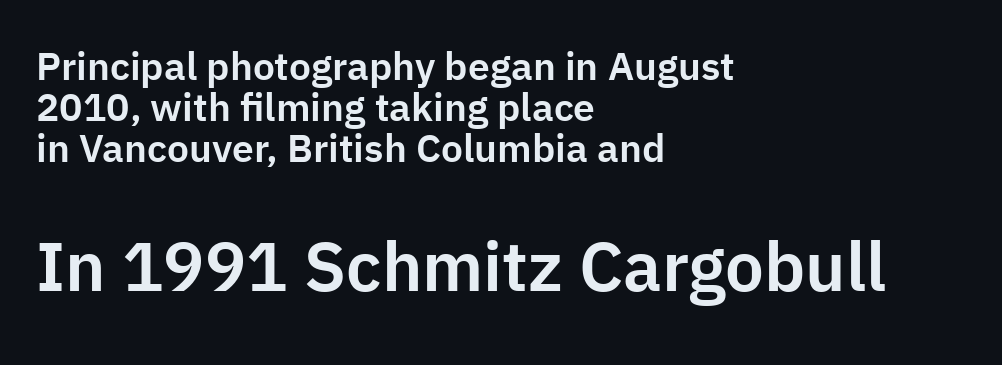
{"serif": "no", "italic": "no", "width": "normal", "stroke_contrast": "low", "x_height": "medium", "monospaced": "no", "underline": "no", "align": "left", "line_spacing": "tight", "line_spacing_ratio": 1.05, "letter_spacing": "normal", "letter_spacing_em": 0.0, "larger_block": "second", "size_ratio": 1.77, "glyph_px": 69}
